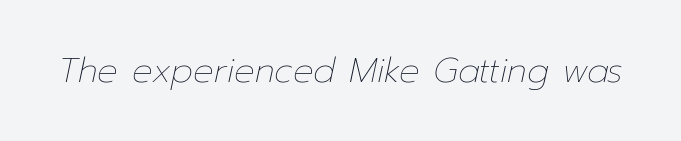
Q: Is the text bold? A: No.
Q: Is the text italic (slanted)? A: Yes, it leans right by about 12 degrees.
Q: Is the text underlined? A: No.
Q: Is the spacing between letters normal or unusually wide? A: Normal.
Q: Width (condensed, normal, or wide)? A: Normal.
Q: Stroke contrast? A: Low.
Q: x-height? A: Medium.
Q: Monospaced? A: No.
